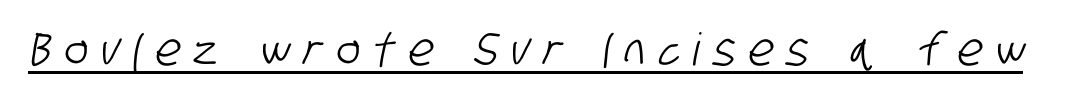
{"serif": "no", "width": "condensed", "stroke_contrast": "low", "x_height": "large", "monospaced": "no", "underline": "yes", "letter_spacing": "wide", "letter_spacing_em": 0.3, "glyph_px": 45}
